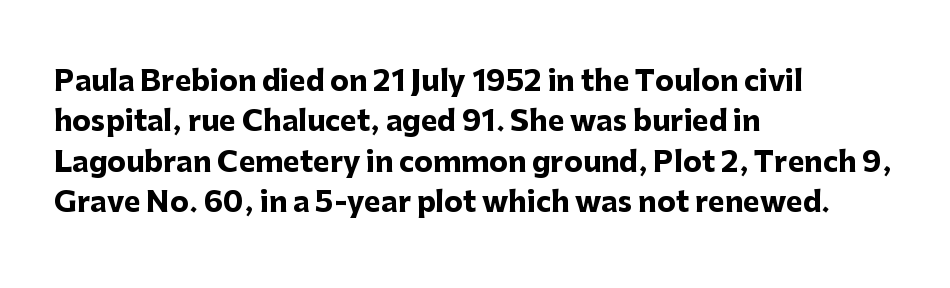
{"serif": "no", "italic": "no", "bold": "yes", "weight": "heavy", "width": "normal", "stroke_contrast": "low", "x_height": "medium", "monospaced": "no", "underline": "no", "align": "left", "line_spacing": "normal", "line_spacing_ratio": 1.44, "letter_spacing": "normal", "letter_spacing_em": 0.0, "glyph_px": 28}
